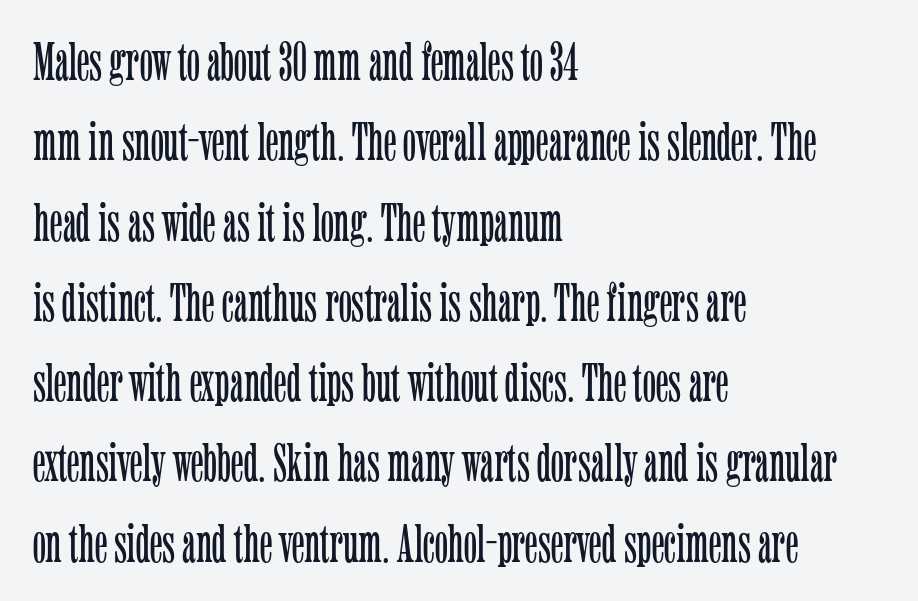
The image shows 55 px light, condensed serif type, upright; set left-aligned, normal line spacing (1.46x), normal letter spacing, not underlined; low stroke contrast and a medium x-height.
